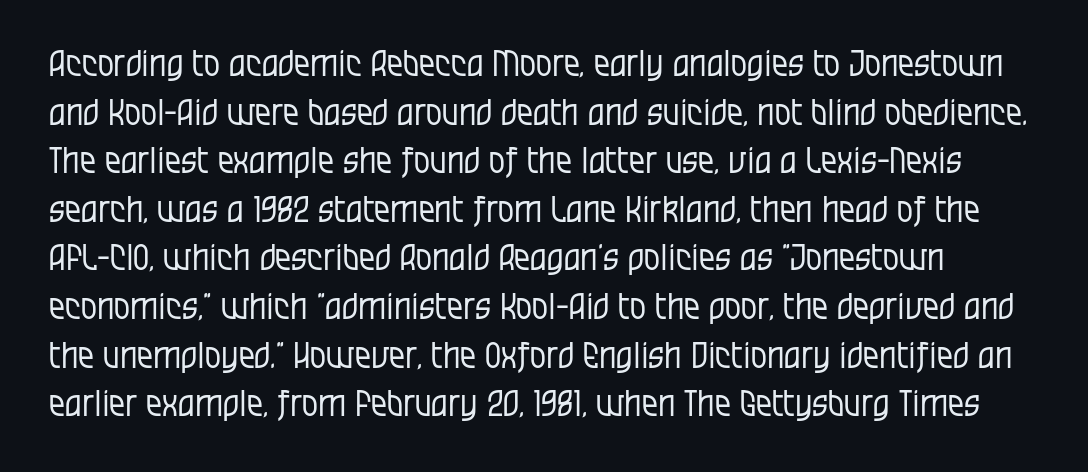
Q: Is the text bold? A: No.
Q: Is the text italic (slanted)? A: No, it is upright.
Q: Is the typeface a serif or a sans-serif typeface? A: Sans-serif.
Q: Is the text underlined? A: No.
Q: Is the spacing between letters normal or unusually wide? A: Normal.
Q: Is the spacing between lines tight, normal or loose? A: Normal.
Q: Width (condensed, normal, or wide)? A: Condensed.
Q: Stroke contrast? A: Low.
Q: x-height? A: Large.
Q: Monospaced? A: No.
